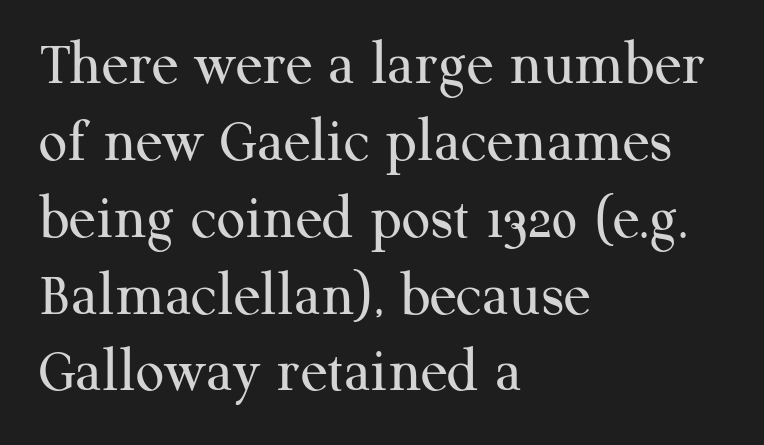
The image shows 63 px regular-weight serif type, upright; set left-aligned, line spacing 1.22x, normal letter spacing, not underlined; medium stroke contrast and a medium x-height.
